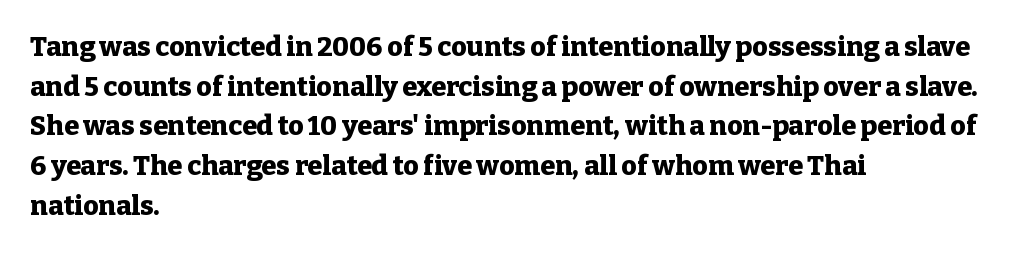
The image shows 27 px bold type, upright; set left-aligned, normal line spacing (1.47x), normal letter spacing, not underlined.
